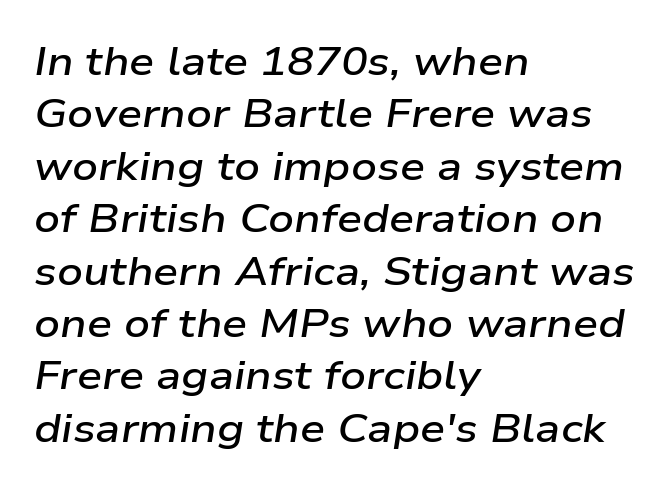
{"italic": "yes", "lean": "right", "slant_degrees": 9, "bold": "semi", "weight": "semibold", "width": "wide", "stroke_contrast": "low", "x_height": "medium", "monospaced": "no", "underline": "no", "align": "left", "line_spacing": "normal", "line_spacing_ratio": 1.31, "letter_spacing": "normal", "letter_spacing_em": 0.0, "glyph_px": 40}
